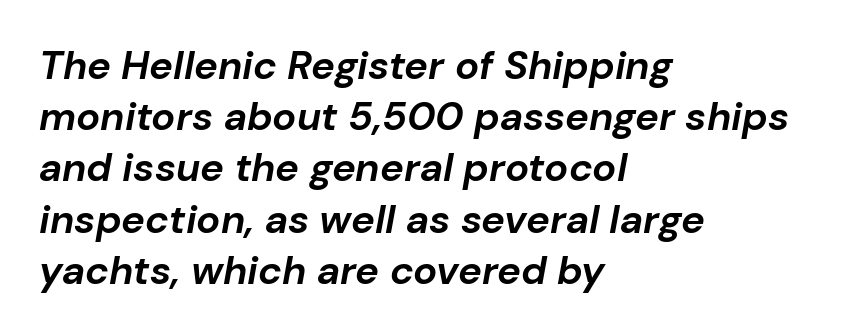
The image shows 40 px bold type, italic (leaning right); set left-aligned, normal line spacing (1.28x), normal letter spacing, not underlined; low stroke contrast and a medium x-height.
